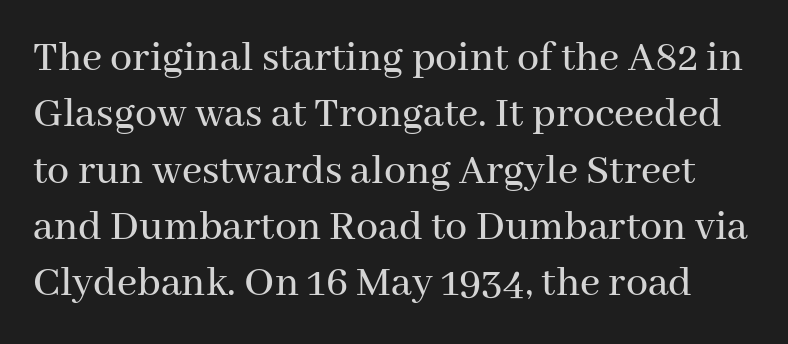
The space between consecutive lines is moderate. Quick note: not italic, upright. Font category for this specimen: serif. Here the glyphs are tracked normally, forming tight word shapes. This sample has the flowing, uneven cadence of proportional lettering.
